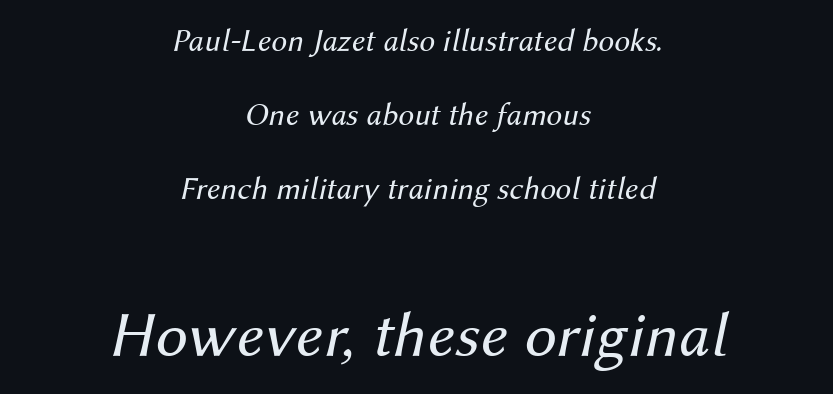
Visually, the bottom section dominates because its glyphs are scaled up. The setting favours the middle, as headings and verse often do. Between one letter and the next there's only the usual sliver of space. These lines were composed using italics. Spacing verdict: proportional, widths tailored to each character. Weight class: somewhere from thin through regular.
